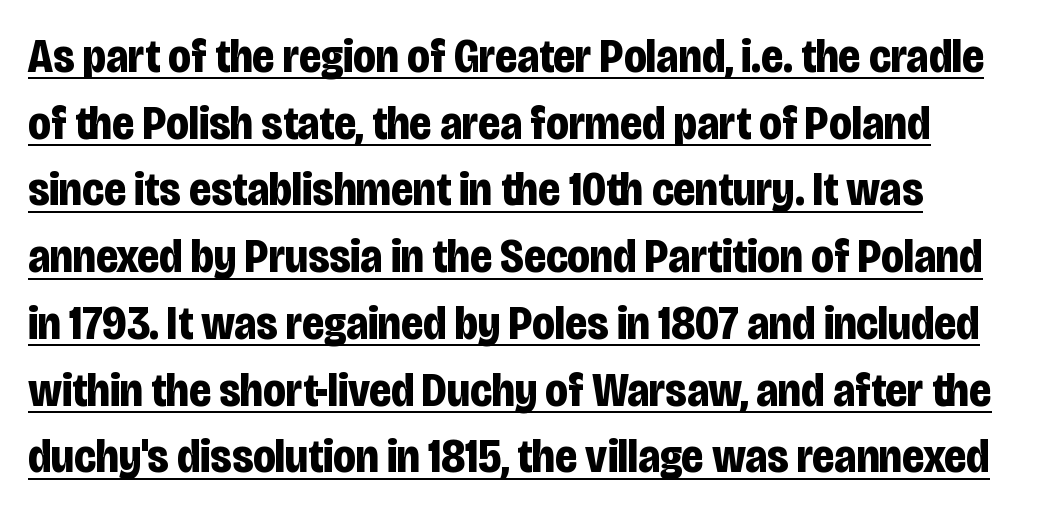
{"serif": "no", "italic": "no", "bold": "yes", "weight": "bold", "width": "condensed", "stroke_contrast": "low", "x_height": "large", "monospaced": "no", "underline": "yes", "line_spacing": "normal", "line_spacing_ratio": 1.42, "letter_spacing": "normal", "letter_spacing_em": 0.0, "glyph_px": 47}
